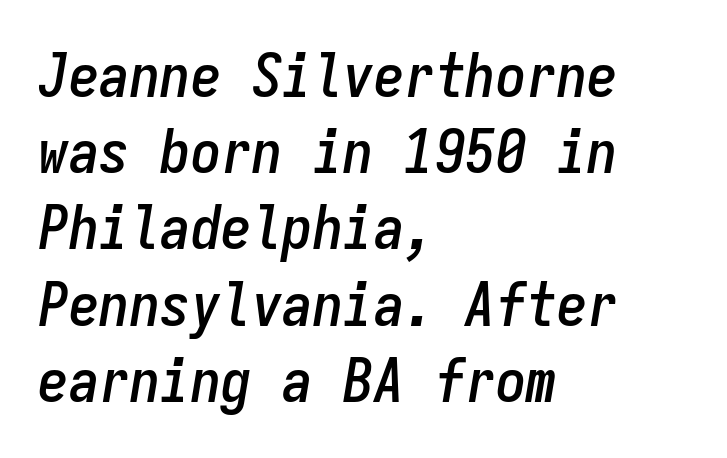
Q: Is the text italic (slanted)? A: Yes, it leans right by about 9 degrees.
Q: Is the text underlined? A: No.
Q: How is the paragraph aligned? A: Left-aligned.
Q: Is the spacing between letters normal or unusually wide? A: Normal.
Q: Is the spacing between lines tight, normal or loose? A: Normal.
Q: Width (condensed, normal, or wide)? A: Condensed.
Q: Stroke contrast? A: Low.
Q: x-height? A: Medium.
Q: Monospaced? A: Yes.
